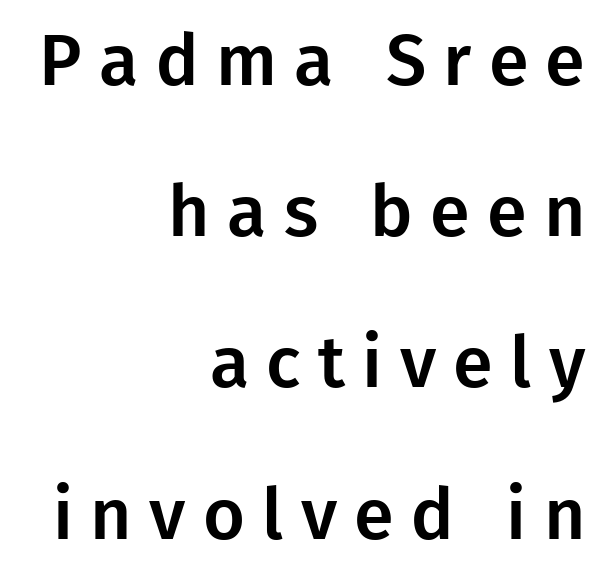
The axis of the letterforms is exactly vertical. Underline: absent. Look at the tracking — it's clearly loosened, letters drifting apart. Regarding serifs, this sample does without them. Here the designer chose a conventional face with non-uniform glyph widths.
